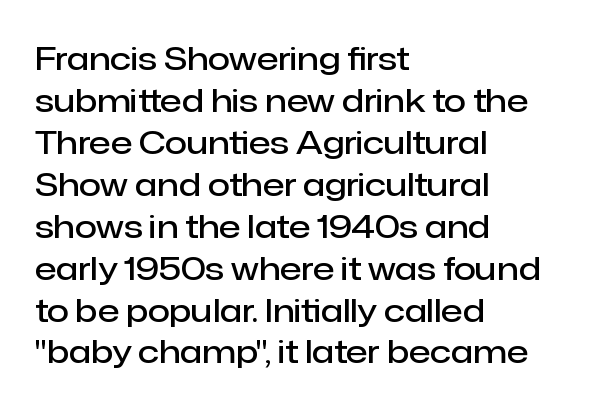
Q: Is the text bold? A: Semi-bold.
Q: Is the text italic (slanted)? A: No, it is upright.
Q: Is the typeface a serif or a sans-serif typeface? A: Sans-serif.
Q: Is the text underlined? A: No.
Q: How is the paragraph aligned? A: Left-aligned.
Q: Is the spacing between letters normal or unusually wide? A: Normal.
Q: Is the spacing between lines tight, normal or loose? A: Normal.
Q: Width (condensed, normal, or wide)? A: Normal.
Q: Stroke contrast? A: Low.
Q: x-height? A: Medium.
Q: Monospaced? A: No.
